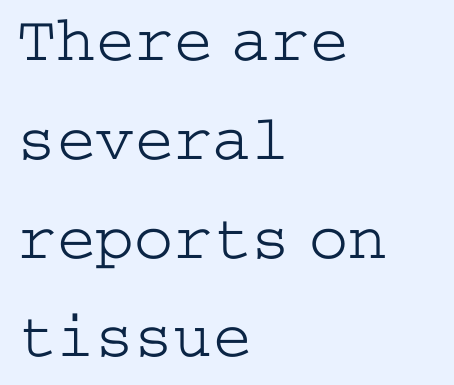
Q: Is the text bold? A: No.
Q: Is the text italic (slanted)? A: No, it is upright.
Q: Is the typeface a serif or a sans-serif typeface? A: Serif.
Q: Is the text underlined? A: No.
Q: How is the paragraph aligned? A: Left-aligned.
Q: Is the spacing between letters normal or unusually wide? A: Normal.
Q: Is the spacing between lines tight, normal or loose? A: Normal.
Q: Width (condensed, normal, or wide)? A: Wide.
Q: Stroke contrast? A: Low.
Q: x-height? A: Medium.
